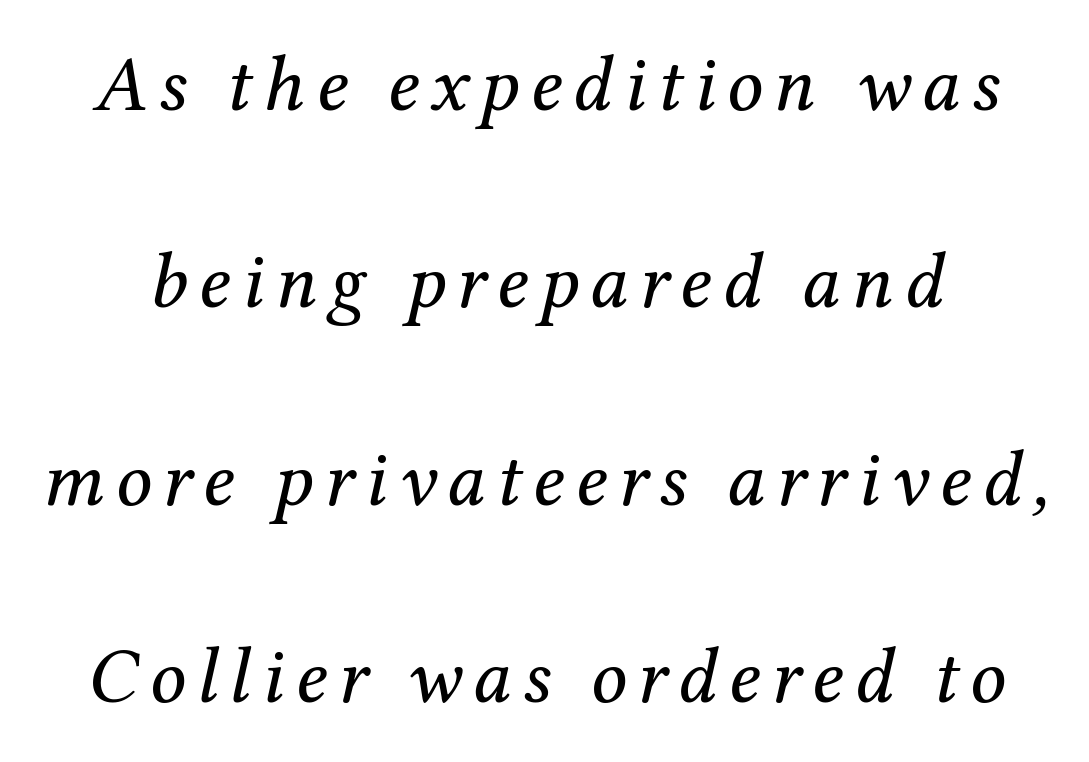
Think of a printed novel: that variable character pitch is what you see here. These glyphs show unthickened strokes, regular width or finer. Every character sits at an angle, as italics do. Underline: absent. The space between consecutive lines is lavish.
